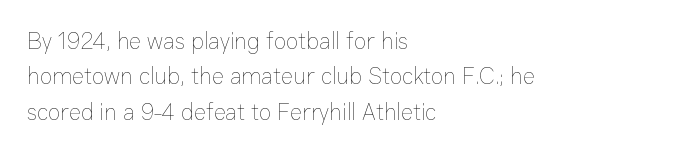
{"italic": "no", "bold": "no", "underline": "no", "align": "left", "line_spacing": "normal", "line_spacing_ratio": 1.54, "letter_spacing": "normal", "letter_spacing_em": 0.0, "glyph_px": 23}
